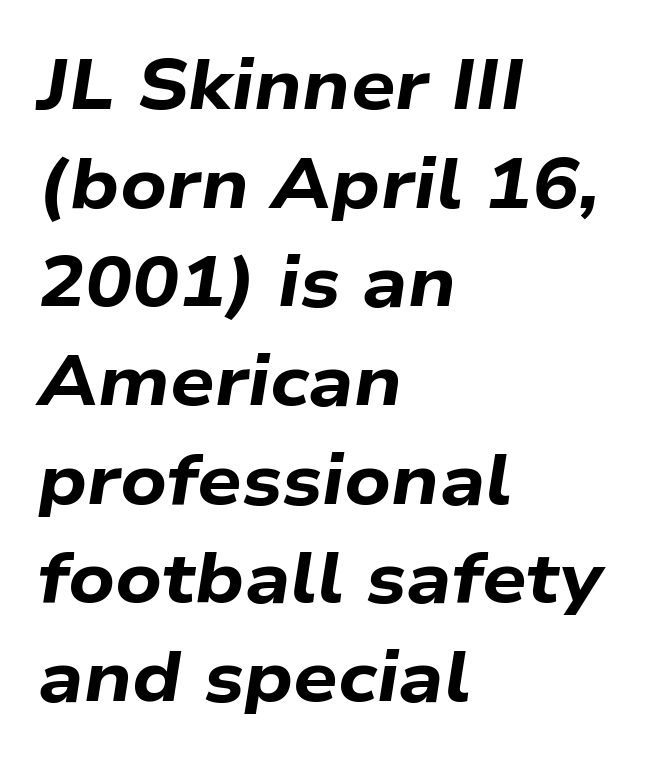
{"italic": "yes", "lean": "right", "slant_degrees": 9, "bold": "yes", "weight": "bold", "width": "wide", "stroke_contrast": "low", "x_height": "medium", "monospaced": "no", "underline": "no", "align": "left", "line_spacing": "normal", "line_spacing_ratio": 1.41, "letter_spacing": "normal", "letter_spacing_em": 0.0, "glyph_px": 70}
